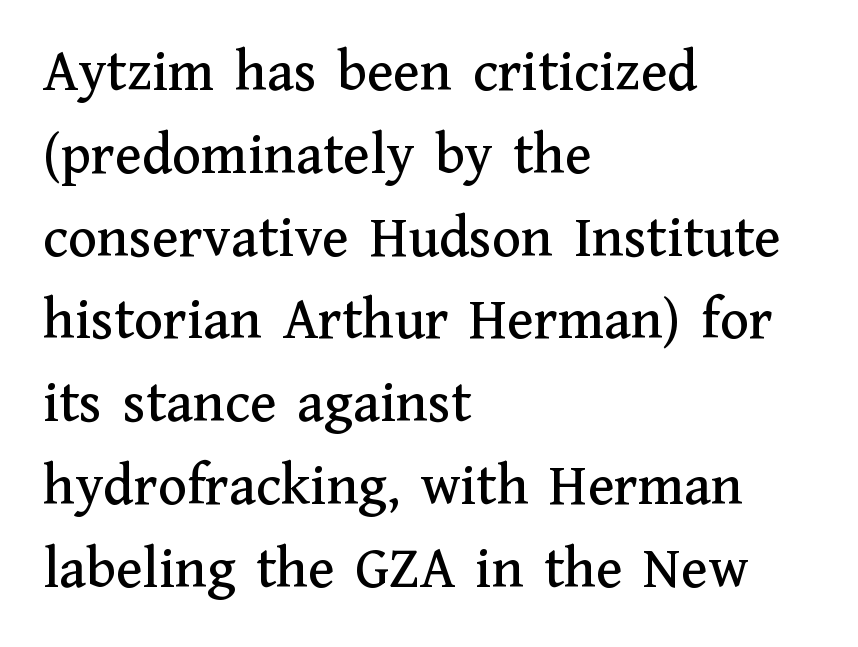
The image shows 60 px serif type, upright; set left-aligned, normal line spacing (1.38x), normal letter spacing, not underlined; medium stroke contrast and a medium x-height.
